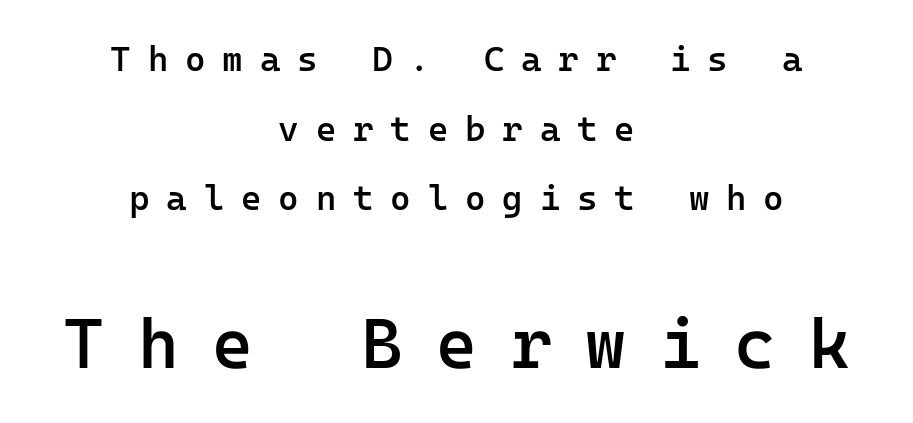
The image shows 70 px semibold sans-serif type, upright, monospaced; set centered, loose line spacing (1.99x), unusually wide letter spacing (+0.48 em), not underlined; the second (bottom) block is 2.0x larger; low stroke contrast and a medium x-height.
